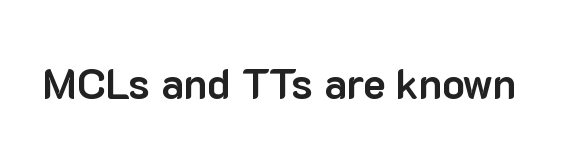
The image shows 42 px bold sans-serif type, upright; set normal letter spacing, not underlined; low stroke contrast and a medium x-height.
